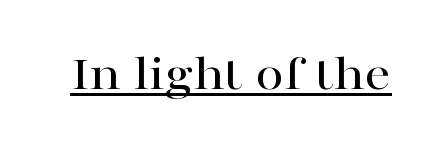
Students, note that the glyphs here touch the page at normal intervals. The string is rendered with underlining switched on. Proportional: the letters do not fall into vertical columns. The font's upright variant was chosen for this text.
